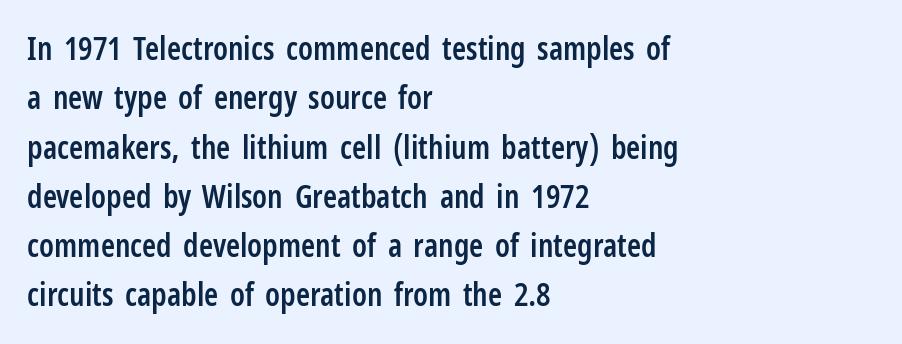
Q: Is the text bold? A: Semi-bold.
Q: Is the text italic (slanted)? A: No, it is upright.
Q: Is the typeface a serif or a sans-serif typeface? A: Sans-serif.
Q: Is the text underlined? A: No.
Q: How is the paragraph aligned? A: Left-aligned.
Q: Is the spacing between letters normal or unusually wide? A: Normal.
Q: Is the spacing between lines tight, normal or loose? A: Normal.
Q: Width (condensed, normal, or wide)? A: Condensed.
Q: Stroke contrast? A: Low.
Q: x-height? A: Medium.
Q: Monospaced? A: No.
